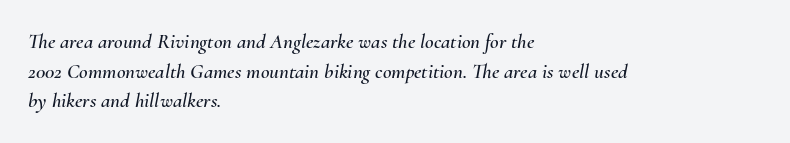
The image shows 21 px text type, italic (leaning right); set left-aligned, normal line spacing (1.41x), normal letter spacing, not underlined.
